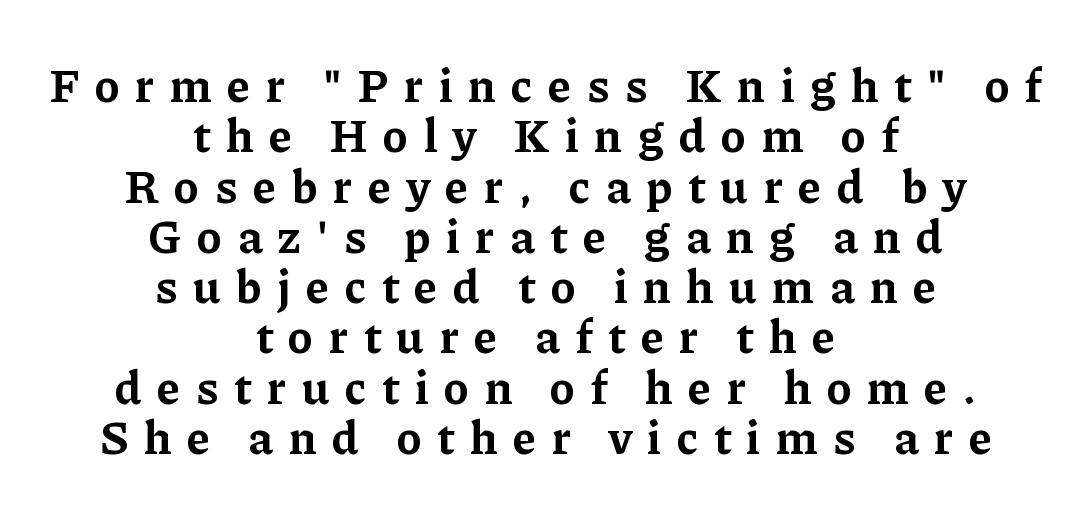
{"serif": "yes", "italic": "no", "bold": "yes", "weight": "bold", "width": "normal", "stroke_contrast": "low", "x_height": "medium", "monospaced": "no", "underline": "no", "align": "center", "line_spacing": "tight", "line_spacing_ratio": 1.07, "letter_spacing": "wide", "letter_spacing_em": 0.33, "glyph_px": 47}
